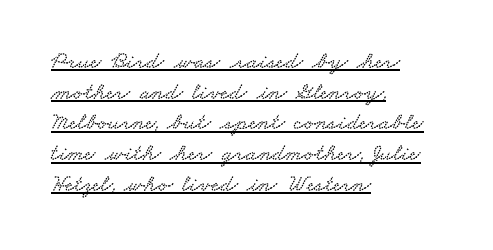
Notice how the passage keeps a crisp vertical edge on the left only. No extra tracking has been applied to these lines. This sample keeps an unexceptional amount of space between lines. A rule runs beneath these lines of type.
